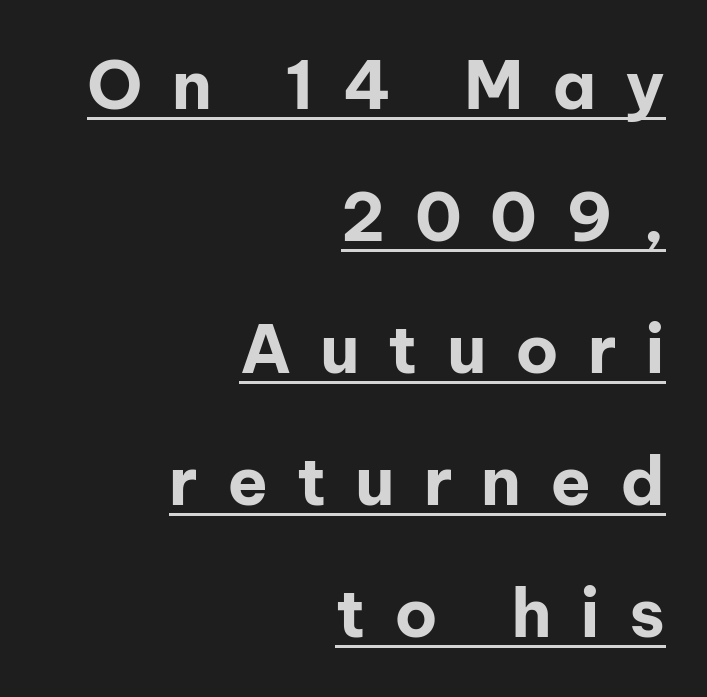
The image shows 67 px bold sans-serif type, upright; set right-aligned, loose line spacing (1.97x), unusually wide letter spacing (+0.43 em), underlined; low stroke contrast and a medium x-height.
